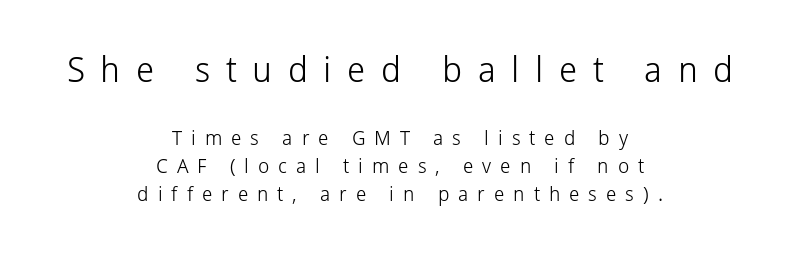
The image shows 35 px light sans-serif type, upright; set centered, normal line spacing (1.4x), unusually wide letter spacing (+0.45 em), not underlined; the first (top) block is 1.75x larger; low stroke contrast and a medium x-height.
